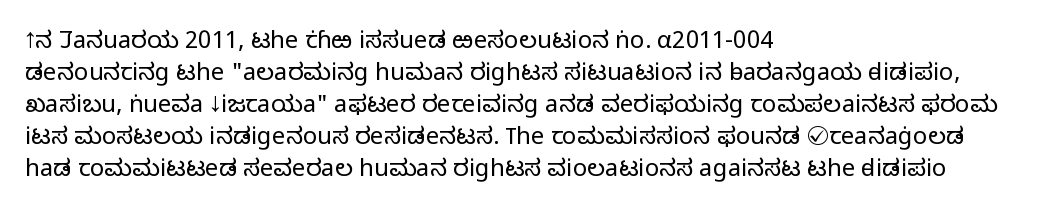
The image shows 24 px text type, upright; set left-aligned, normal line spacing (1.33x), normal letter spacing, not underlined.
